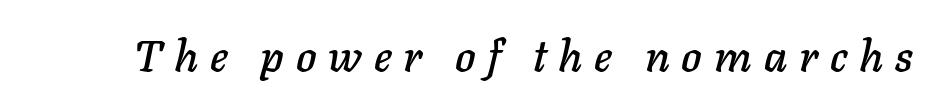
{"italic": "yes", "lean": "right", "slant_degrees": 11, "width": "normal", "stroke_contrast": "low", "x_height": "medium", "monospaced": "no", "underline": "no", "letter_spacing": "wide", "letter_spacing_em": 0.27, "glyph_px": 44}
